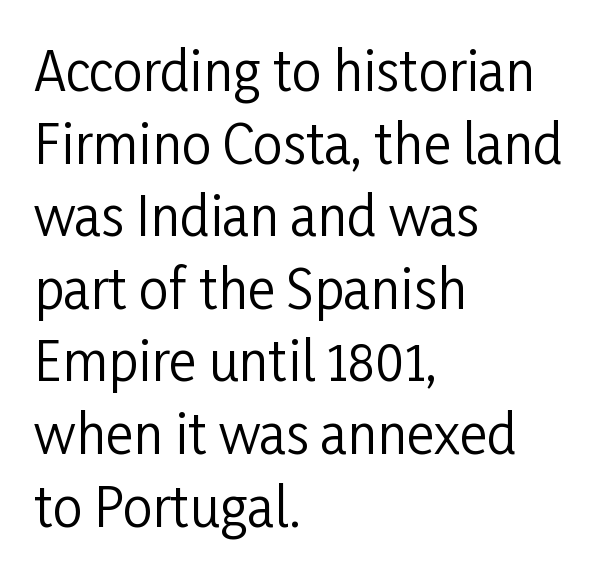
A student would call this left alignment; a typographer would say flush left, rag right. Check the space under the baseline: it is left empty. Evenly set lines give the paragraph a standard silhouette. Students, note that the glyphs here touch the page at normal intervals. Stems and bowls with no extra thickness — not bold.
